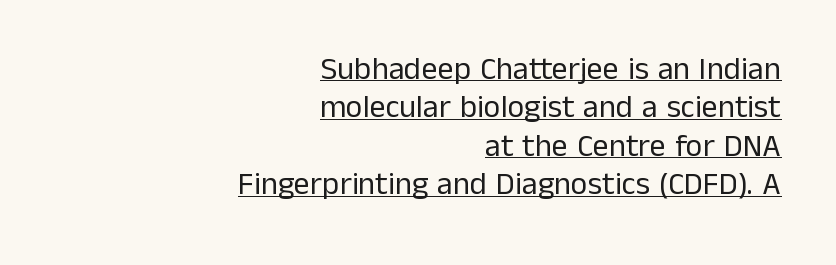
The image shows 32 px regular-weight sans-serif type, upright; set right-aligned, line spacing 1.2x, normal letter spacing, underlined; low stroke contrast and a medium x-height.
